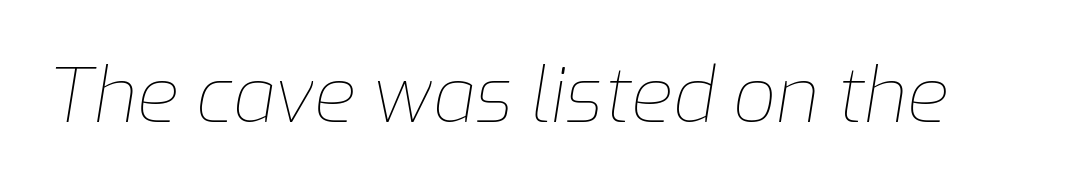
Spacing between characters is what you'd get straight out of the box. Unbolded letterforms with no extra heft. The rendering uses natural spacing where letterforms have individual widths. Italic? Definitely — the glyphs are oblique. This rendering features lettering with no underline.
